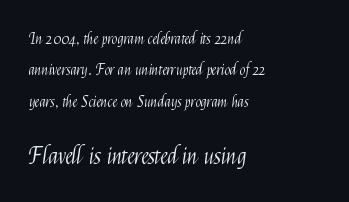
{"bold": "no", "underline": "no", "align": "left", "line_spacing": "loose", "line_spacing_ratio": 2.09, "letter_spacing": "normal", "letter_spacing_em": 0.0, "larger_block": "second", "size_ratio": 1.53, "glyph_px": 23}
